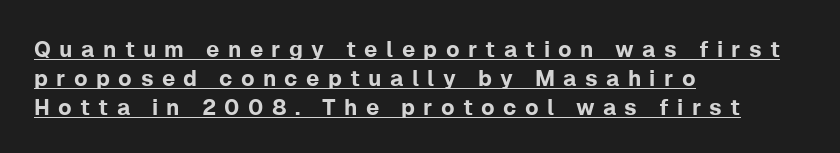
Q: Is the text italic (slanted)? A: No, it is upright.
Q: Is the text underlined? A: Yes.
Q: How is the paragraph aligned? A: Left-aligned.
Q: Is the spacing between letters normal or unusually wide? A: Unusually wide.
Q: Is the spacing between lines tight, normal or loose? A: Normal.
